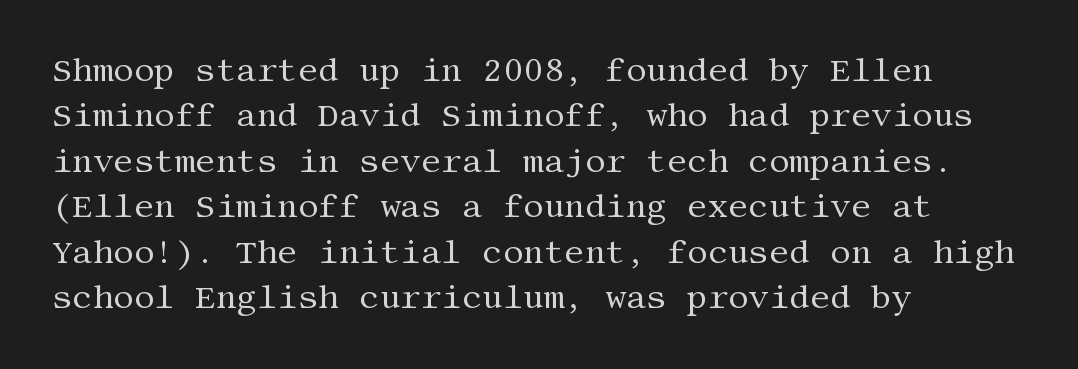
Unmarked baselines from the first word to the last. Does the leading feel generous? No, just average. Line beginnings align vertically; line endings do not. The passage shown has conventional tracking throughout. Characters remain perfectly vertical along every line.
